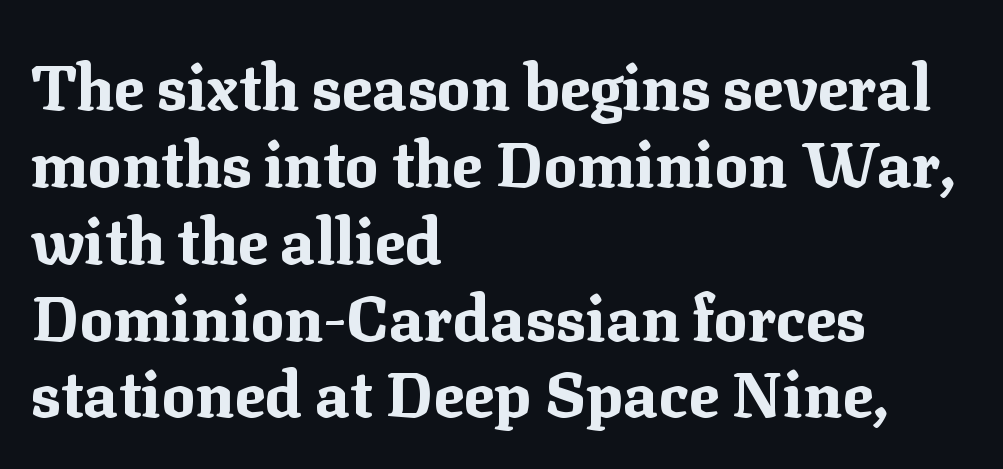
{"serif": "yes", "italic": "no", "bold": "yes", "weight": "bold", "width": "normal", "stroke_contrast": "medium", "x_height": "medium", "monospaced": "no", "underline": "no", "align": "left", "line_spacing_ratio": 1.22, "letter_spacing": "normal", "letter_spacing_em": 0.0, "glyph_px": 63}
